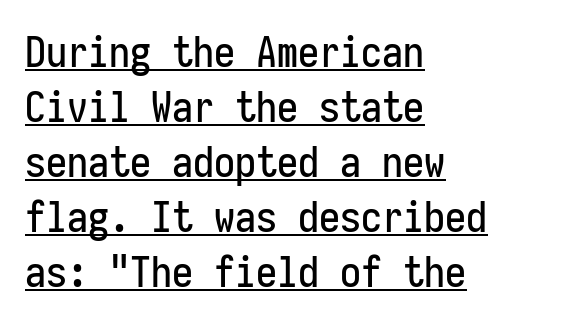
The image shows 42 px condensed sans-serif type, upright, monospaced; set left-aligned, normal line spacing (1.31x), normal letter spacing, underlined; low stroke contrast and a medium x-height.
